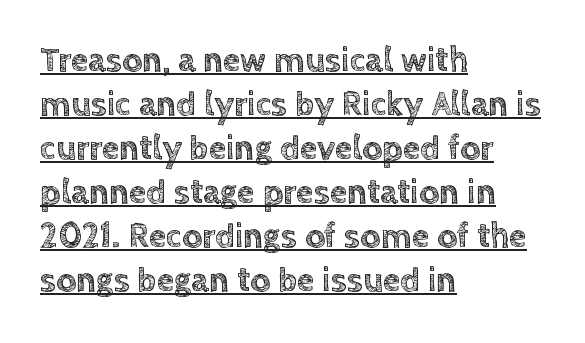
Honestly, the row spacing looks completely unremarkable. A classic flush-left, rag-right setting is used for this passage. Spacing verdict: proportional, widths tailored to each character. This rendering features underlined lettering. Short note: letters normally spaced.
